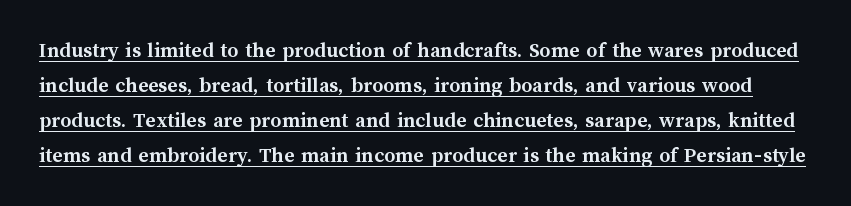
{"italic": "no", "bold": "yes", "underline": "yes", "line_spacing": "normal", "line_spacing_ratio": 1.59, "letter_spacing": "normal", "letter_spacing_em": 0.0, "glyph_px": 22}
